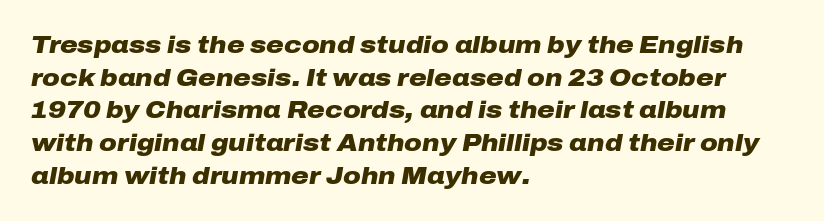
The image shows 24 px bold type, italic (leaning right); set left-aligned, normal line spacing (1.36x), normal letter spacing, not underlined.
